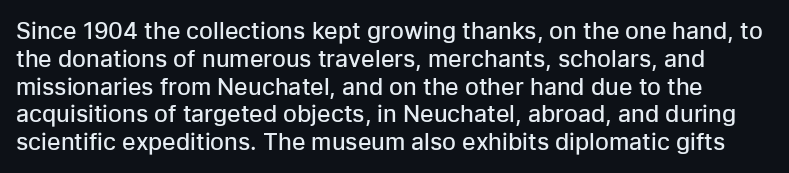
The image shows 23 px text type, upright; set line spacing 1.21x, normal letter spacing, not underlined.
